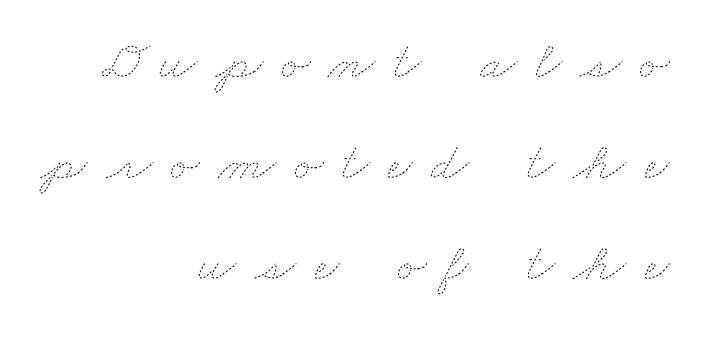
The lines in this sample share a right terminus and differ only in where they begin. Look at the tracking — it's clearly loosened, letters drifting apart. Is the type heavy? It reads as light-to-regular instead. Quick note: underline off. Think of a printed novel: that variable character pitch is what you see here.
